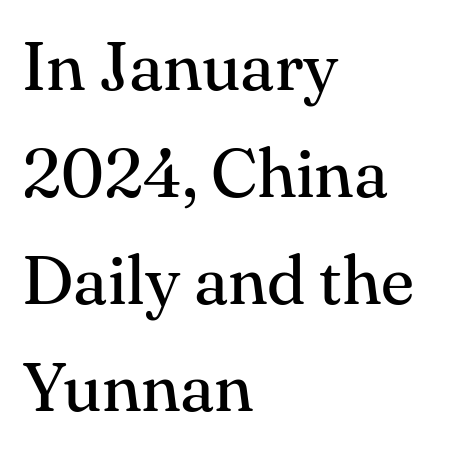
Q: Is the text bold? A: No.
Q: Is the text italic (slanted)? A: No, it is upright.
Q: Is the typeface a serif or a sans-serif typeface? A: Serif.
Q: Is the text underlined? A: No.
Q: How is the paragraph aligned? A: Left-aligned.
Q: Is the spacing between letters normal or unusually wide? A: Normal.
Q: Is the spacing between lines tight, normal or loose? A: Normal.
Q: Width (condensed, normal, or wide)? A: Normal.
Q: Stroke contrast? A: Medium.
Q: x-height? A: Small.
Q: Monospaced? A: No.
